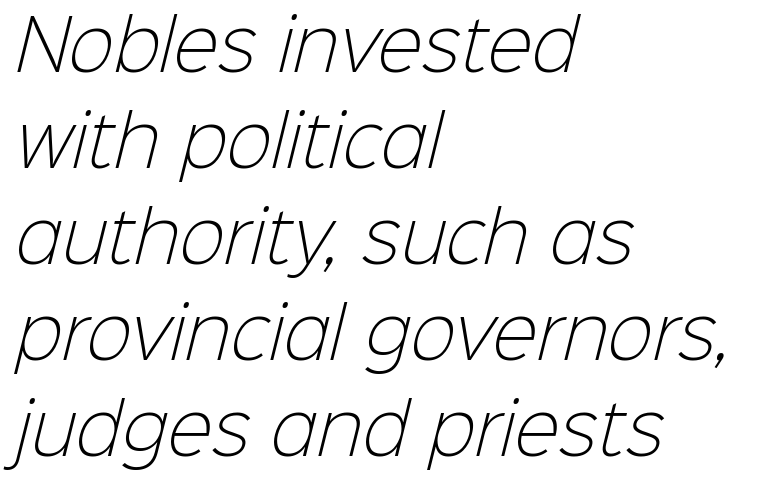
The image shows 68 px light sans-serif type; set left-aligned, normal line spacing (1.41x), normal letter spacing, not underlined; low stroke contrast and a medium x-height.
